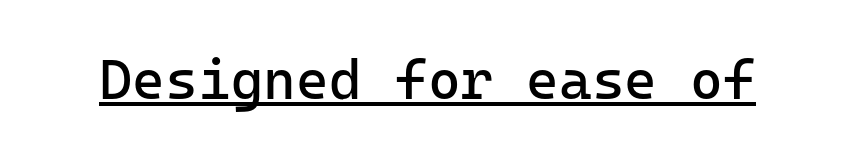
Short note: letters normally spaced. Typographically, this falls in the sans-serif category. When letters stand straight like this, we call the style roman or upright. Honestly, the underline is the first thing you notice here. The passage shown is not bold in any degree.
